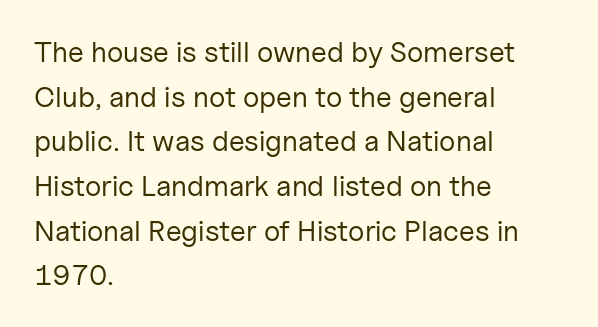
The image shows 29 px regular-weight sans-serif type, upright; set left-aligned, normal line spacing (1.54x), normal letter spacing, not underlined; low stroke contrast and a medium x-height.
